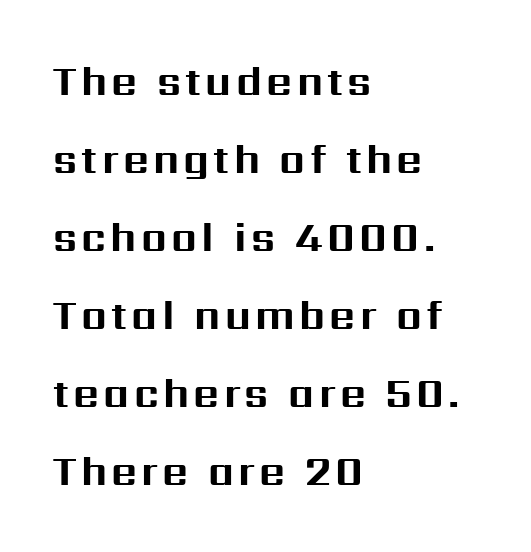
{"serif": "no", "italic": "no", "bold": "yes", "weight": "bold", "width": "normal", "stroke_contrast": "medium", "x_height": "medium", "monospaced": "no", "underline": "no", "align": "left", "line_spacing": "loose", "line_spacing_ratio": 1.95, "glyph_px": 40}
